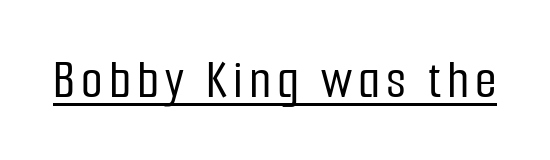
{"serif": "no", "italic": "no", "width": "condensed", "stroke_contrast": "low", "x_height": "medium", "monospaced": "no", "underline": "yes", "glyph_px": 56}
